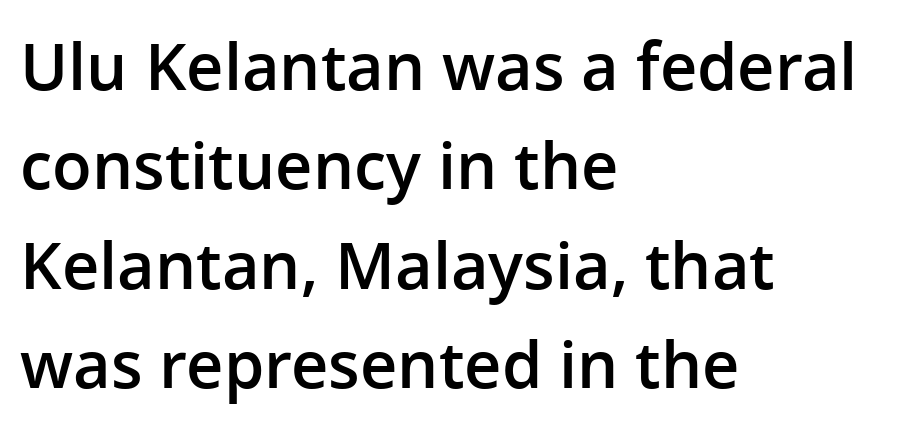
Q: Is the text bold? A: Semi-bold.
Q: Is the text italic (slanted)? A: No, it is upright.
Q: Is the typeface a serif or a sans-serif typeface? A: Sans-serif.
Q: Is the text underlined? A: No.
Q: How is the paragraph aligned? A: Left-aligned.
Q: Is the spacing between letters normal or unusually wide? A: Normal.
Q: Is the spacing between lines tight, normal or loose? A: Normal.
Q: Width (condensed, normal, or wide)? A: Normal.
Q: Stroke contrast? A: Low.
Q: x-height? A: Medium.
Q: Monospaced? A: No.
